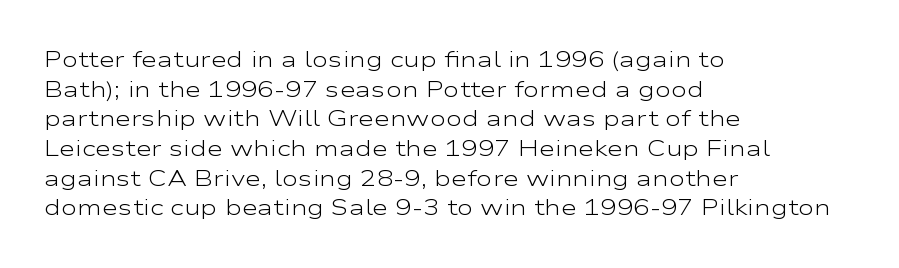
Unmarked baselines from the first word to the last. The designer left line spacing at the default. The rendering anchors every line to the left-hand side. The gaps between neighbouring characters are ordinary and unremarkable. The type sits square on the baseline with zero lean.
